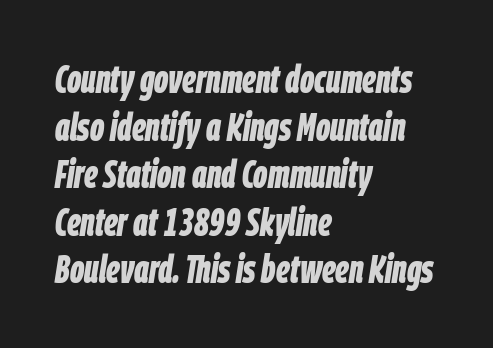
{"italic": "yes", "lean": "right", "slant_degrees": 9, "bold": "yes", "weight": "bold", "width": "condensed", "stroke_contrast": "low", "x_height": "large", "monospaced": "no", "underline": "no", "align": "left", "line_spacing_ratio": 1.22, "letter_spacing": "normal", "letter_spacing_em": 0.0, "glyph_px": 39}
